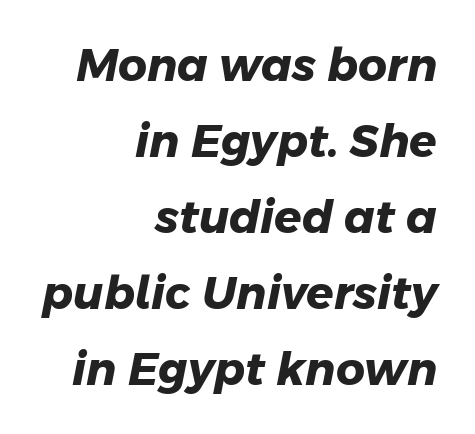
{"serif": "no", "bold": "yes", "weight": "heavy", "width": "normal", "stroke_contrast": "low", "x_height": "medium", "monospaced": "no", "underline": "no", "align": "right", "line_spacing": "normal", "line_spacing_ratio": 1.69, "letter_spacing": "normal", "letter_spacing_em": 0.0, "glyph_px": 45}
